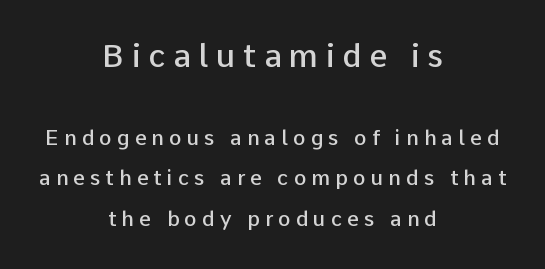
Size hierarchy here favors the leading block over the trailing one. The face used here is a semibold: visibly heavier than regular, lighter than bold. Display-style spreading of the glyphs; the letterfit is very open. Anything drawn beneath the words? Only blank space.
